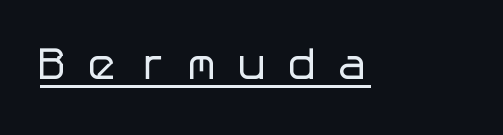
Q: Is the text bold? A: No.
Q: Is the text italic (slanted)? A: No, it is upright.
Q: Is the typeface a serif or a sans-serif typeface? A: Sans-serif.
Q: Is the text underlined? A: Yes.
Q: Is the spacing between letters normal or unusually wide? A: Unusually wide.
Q: Width (condensed, normal, or wide)? A: Normal.
Q: Stroke contrast? A: Low.
Q: x-height? A: Medium.
